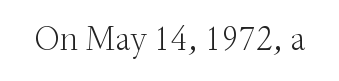
Q: Is the text bold? A: No.
Q: Is the text italic (slanted)? A: No, it is upright.
Q: Is the typeface a serif or a sans-serif typeface? A: Serif.
Q: Is the text underlined? A: No.
Q: Is the spacing between letters normal or unusually wide? A: Normal.
Q: Width (condensed, normal, or wide)? A: Normal.
Q: Stroke contrast? A: Medium.
Q: x-height? A: Small.
Q: Monospaced? A: No.
